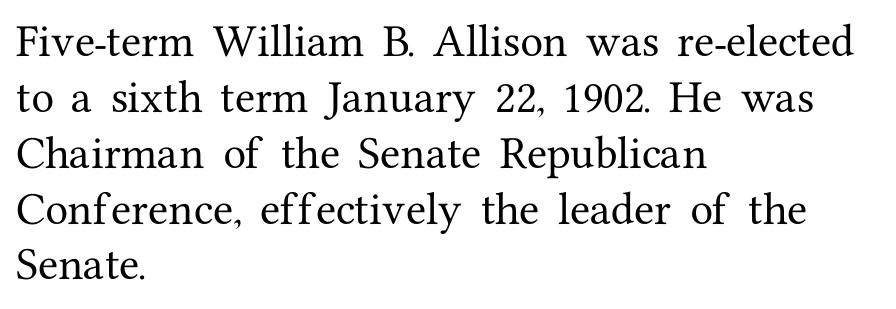
Letterform terminals end in serifs throughout the passage. These lines are rendered in a variable-pitch font. The letters stand upright; this is a roman face. The specimen omits any rule beneath the text block's lines.
